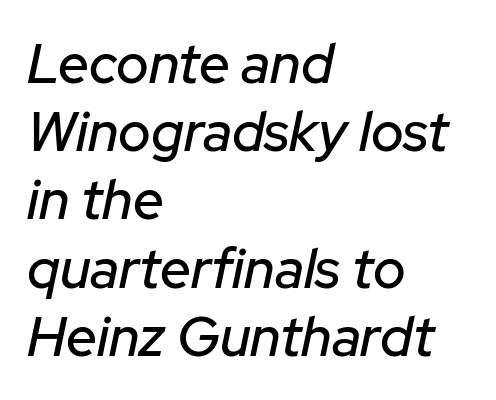
{"italic": "yes", "lean": "right", "slant_degrees": 12, "width": "normal", "stroke_contrast": "low", "x_height": "medium", "monospaced": "no", "underline": "no", "align": "left", "line_spacing_ratio": 1.24, "letter_spacing": "normal", "letter_spacing_em": 0.0, "glyph_px": 55}
